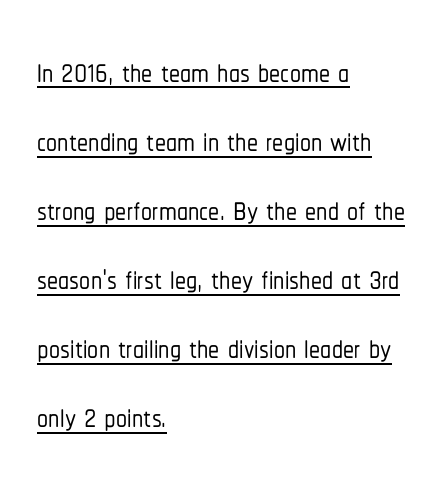
The image shows 44 px condensed sans-serif type, upright; set left-aligned, normal line spacing (1.57x), normal letter spacing, underlined; low stroke contrast and a medium x-height.
